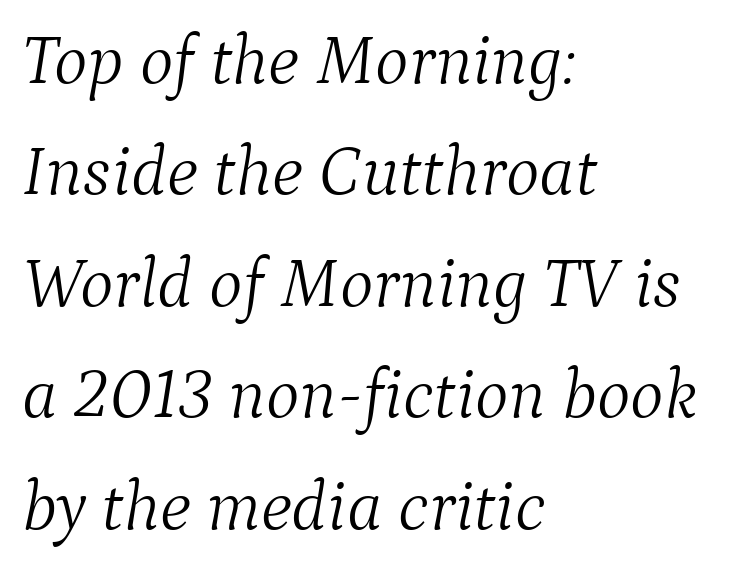
Q: Is the text bold? A: No.
Q: Is the text italic (slanted)? A: Yes, it leans right by about 9 degrees.
Q: Is the typeface a serif or a sans-serif typeface? A: Serif.
Q: Is the text underlined? A: No.
Q: How is the paragraph aligned? A: Left-aligned.
Q: Is the spacing between letters normal or unusually wide? A: Normal.
Q: Is the spacing between lines tight, normal or loose? A: Normal.
Q: Width (condensed, normal, or wide)? A: Normal.
Q: Stroke contrast? A: Medium.
Q: x-height? A: Medium.
Q: Monospaced? A: No.
